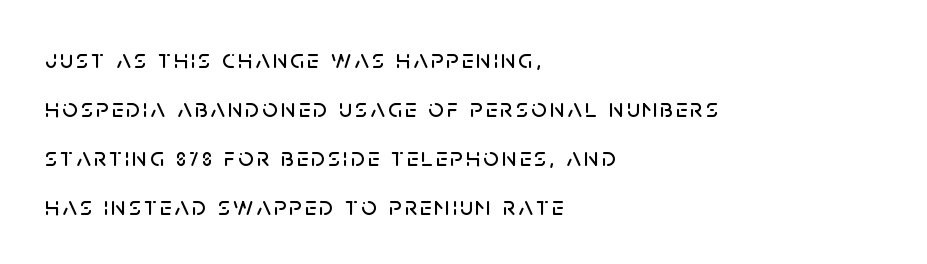
Has an underline been added? It has not. Rendered with straight, roman letterforms. The passage is arranged the way most books set body copy — flush left.
